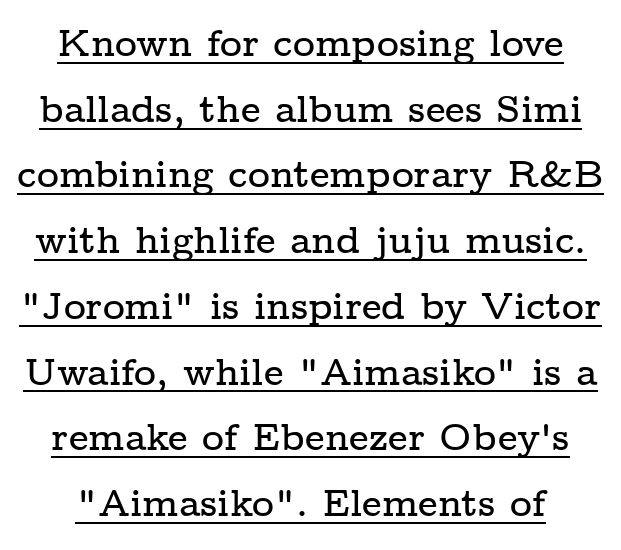
Note the varied advance widths — an 'i' is clearly narrower than an 'm'. The glyphs are accompanied by a horizontal stroke just below them. The letters stand straight up with perfectly vertical stems. How are the letters spaced? Ordinarily, with no added tracking. Letterform terminals end in serifs throughout the passage.
